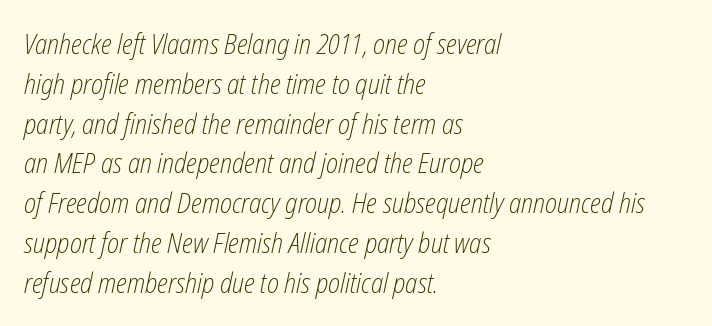
The image shows 28 px light, condensed type, italic (leaning right); set left-aligned, normal line spacing (1.42x), normal letter spacing, not underlined; low stroke contrast and a medium x-height.
